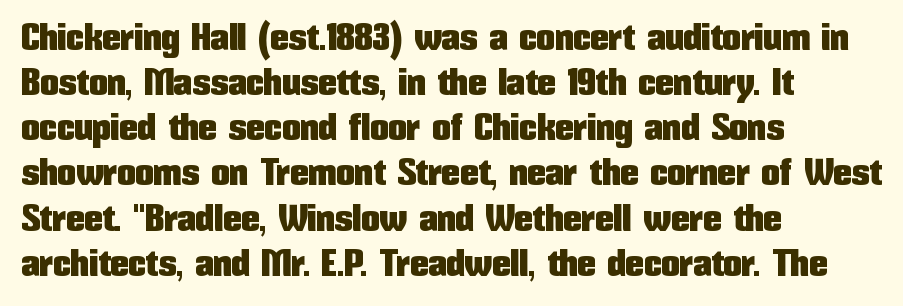
Q: Is the text italic (slanted)? A: No, it is upright.
Q: Is the typeface a serif or a sans-serif typeface? A: Sans-serif.
Q: Is the text underlined? A: No.
Q: How is the paragraph aligned? A: Left-aligned.
Q: Is the spacing between letters normal or unusually wide? A: Normal.
Q: Width (condensed, normal, or wide)? A: Condensed.
Q: Stroke contrast? A: Low.
Q: x-height? A: Medium.
Q: Monospaced? A: No.
